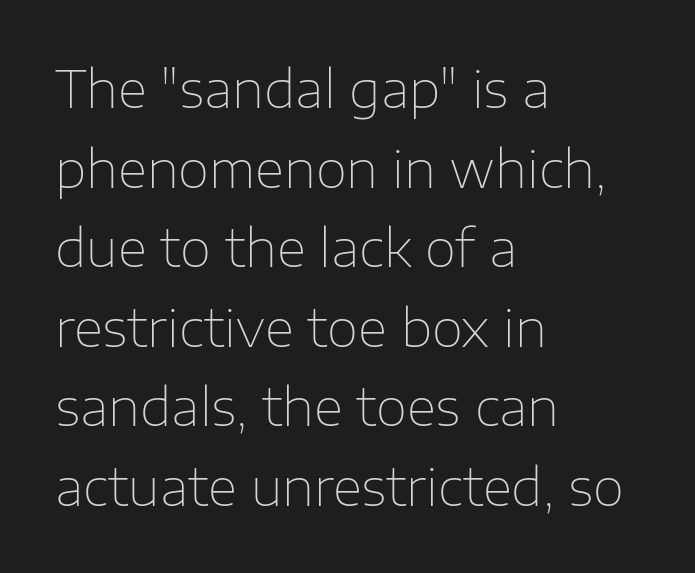
Q: Is the text bold? A: No.
Q: Is the text italic (slanted)? A: No, it is upright.
Q: Is the typeface a serif or a sans-serif typeface? A: Sans-serif.
Q: Is the text underlined? A: No.
Q: How is the paragraph aligned? A: Left-aligned.
Q: Is the spacing between letters normal or unusually wide? A: Normal.
Q: Is the spacing between lines tight, normal or loose? A: Normal.
Q: Width (condensed, normal, or wide)? A: Normal.
Q: Stroke contrast? A: Low.
Q: x-height? A: Medium.
Q: Monospaced? A: No.
